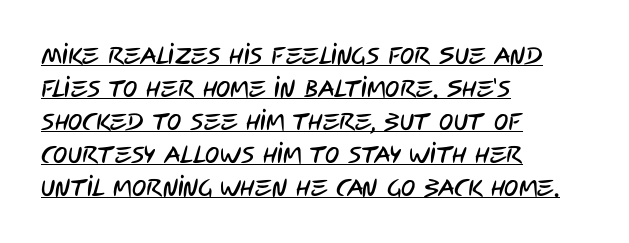
{"underline": "yes", "align": "left", "line_spacing": "normal", "line_spacing_ratio": 1.37, "letter_spacing": "normal", "letter_spacing_em": 0.0, "glyph_px": 24}
